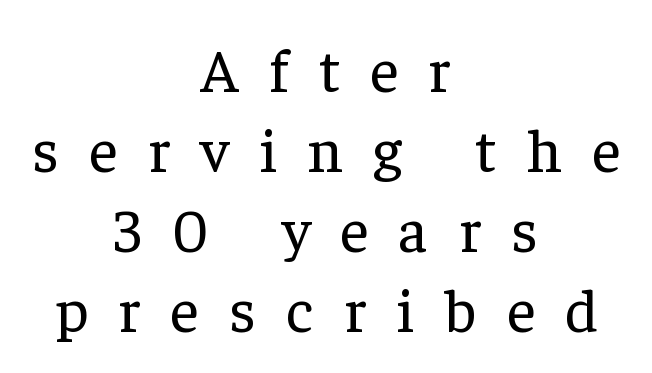
{"serif": "yes", "italic": "no", "bold": "no", "weight": "regular", "width": "normal", "stroke_contrast": "low", "x_height": "medium", "monospaced": "no", "underline": "no", "align": "center", "line_spacing": "normal", "line_spacing_ratio": 1.29, "letter_spacing": "wide", "letter_spacing_em": 0.49, "glyph_px": 62}
